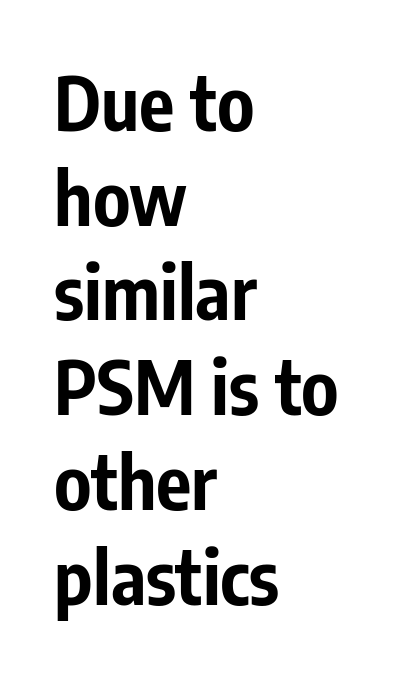
The image shows 74 px bold, condensed sans-serif type, upright; set left-aligned, normal line spacing (1.28x), normal letter spacing, not underlined; low stroke contrast and a medium x-height.
